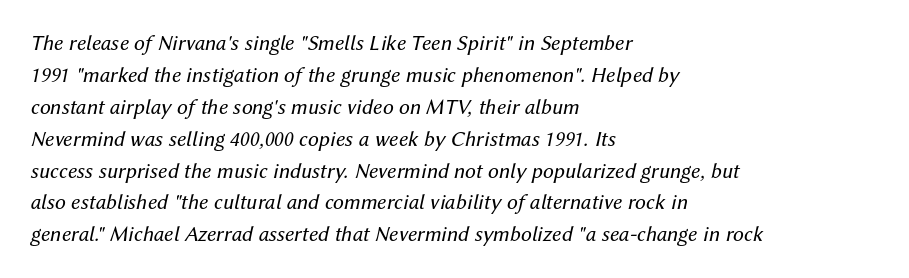
The image shows 22 px text type, italic (leaning right); set left-aligned, normal line spacing (1.45x), normal letter spacing, not underlined.
